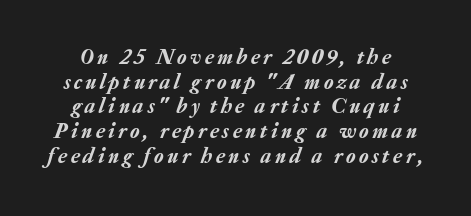
Q: Is the text italic (slanted)? A: Yes, it leans right by about 20 degrees.
Q: Is the text underlined? A: No.
Q: Is the spacing between lines tight, normal or loose? A: Tight.
